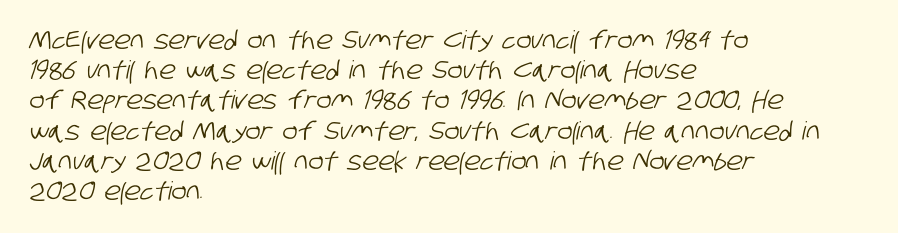
The image shows 25 px text type; set left-aligned, line spacing 1.21x, normal letter spacing, not underlined.
